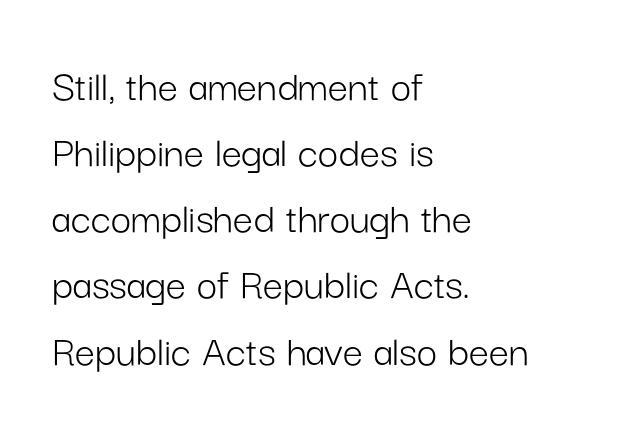
{"serif": "no", "italic": "no", "bold": "no", "weight": "light", "width": "normal", "stroke_contrast": "low", "x_height": "medium", "monospaced": "no", "underline": "no", "align": "left", "line_spacing": "normal", "line_spacing_ratio": 1.47, "letter_spacing": "normal", "letter_spacing_em": 0.0, "glyph_px": 45}
